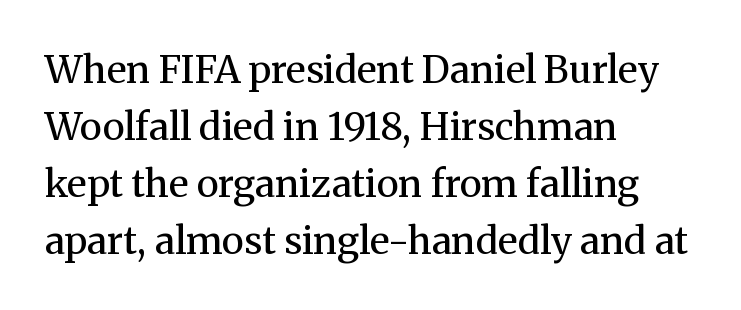
The image shows 38 px regular-weight serif type, upright; set left-aligned, normal line spacing (1.5x), normal letter spacing, not underlined; medium stroke contrast and a medium x-height.
